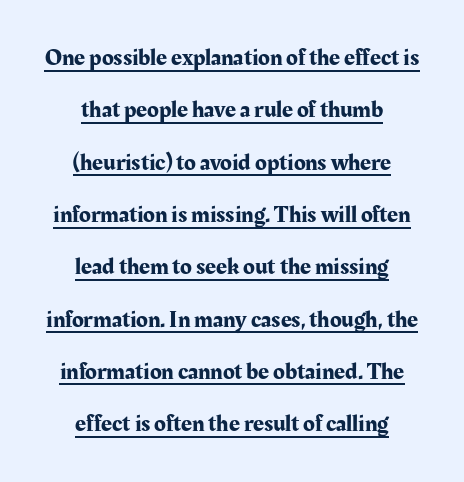
Q: Is the text italic (slanted)? A: No, it is upright.
Q: Is the text underlined? A: Yes.
Q: How is the paragraph aligned? A: Centered.
Q: Is the spacing between letters normal or unusually wide? A: Normal.
Q: Is the spacing between lines tight, normal or loose? A: Loose.
